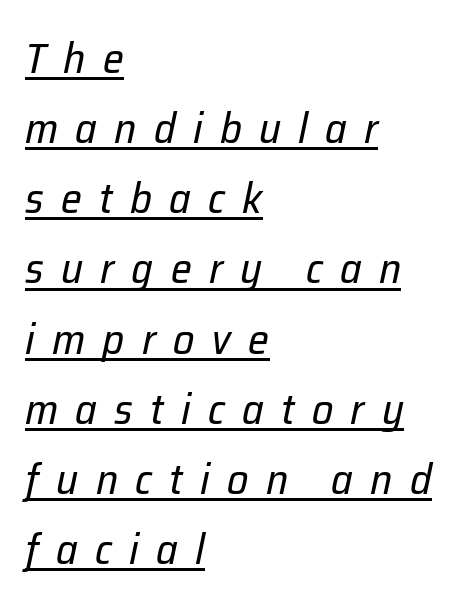
Q: Is the text bold? A: No.
Q: Is the text italic (slanted)? A: Yes, it leans right by about 12 degrees.
Q: Is the text underlined? A: Yes.
Q: How is the paragraph aligned? A: Left-aligned.
Q: Is the spacing between letters normal or unusually wide? A: Unusually wide.
Q: Is the spacing between lines tight, normal or loose? A: Normal.
Q: Width (condensed, normal, or wide)? A: Normal.
Q: Stroke contrast? A: Low.
Q: x-height? A: Medium.
Q: Monospaced? A: No.
